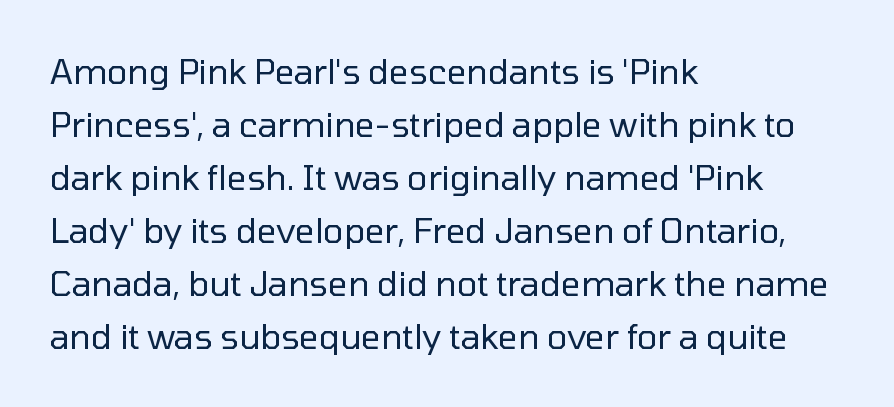
{"serif": "no", "italic": "no", "bold": "no", "weight": "regular", "width": "normal", "stroke_contrast": "low", "x_height": "medium", "monospaced": "no", "underline": "no", "align": "left", "line_spacing": "normal", "line_spacing_ratio": 1.56, "letter_spacing": "normal", "letter_spacing_em": 0.0, "glyph_px": 34}
